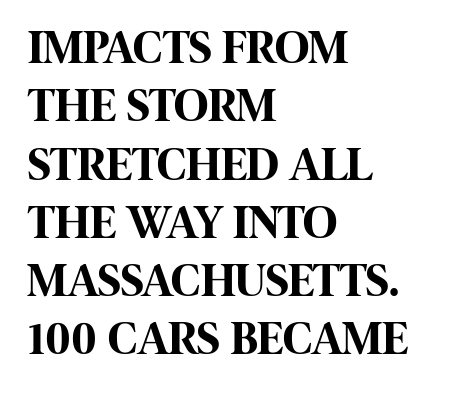
The image shows 47 px bold, condensed sans-serif type, upright; set left-aligned, line spacing 1.24x, normal letter spacing, not underlined; high stroke contrast and a large x-height.
